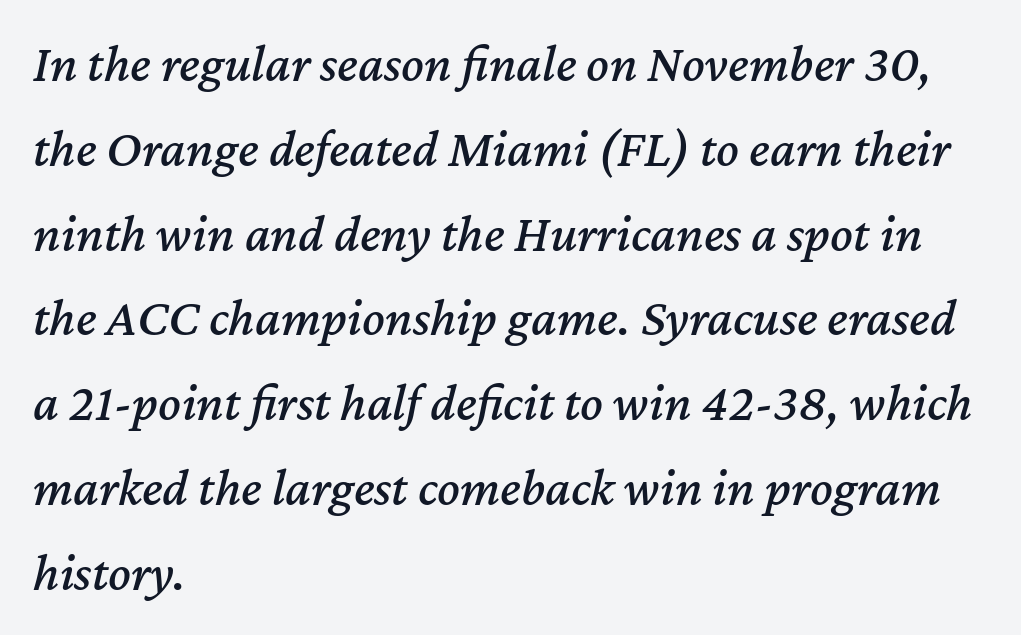
The image shows 53 px text type, italic (leaning right); set left-aligned, normal line spacing (1.6x), normal letter spacing, not underlined; medium stroke contrast and a medium x-height.
